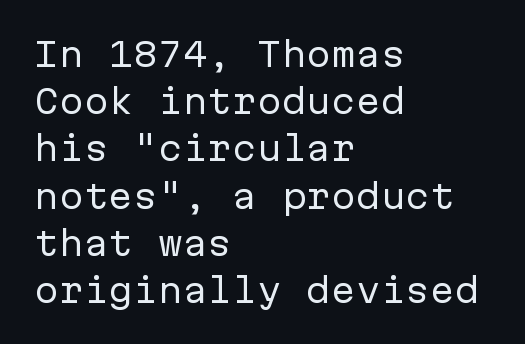
The image shows 33 px regular-weight sans-serif type, upright, monospaced; set left-aligned, normal line spacing (1.43x), normal letter spacing, not underlined; low stroke contrast and a medium x-height.
